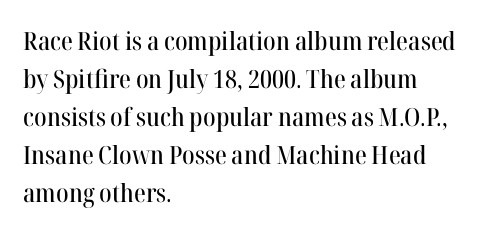
The image shows 25 px text type, upright; set left-aligned, normal line spacing (1.52x), normal letter spacing, not underlined.
